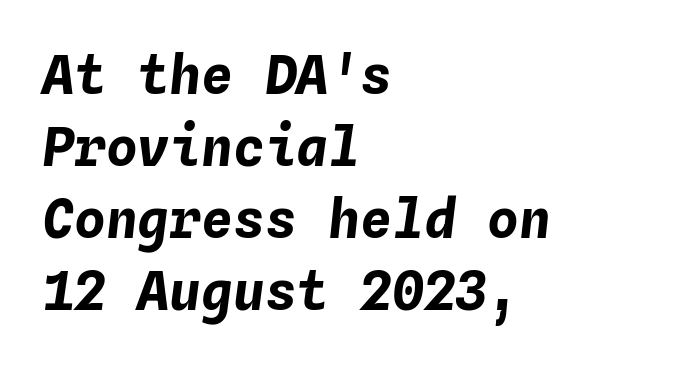
The image shows 53 px bold type, italic (leaning right), monospaced; set left-aligned, normal line spacing (1.36x), normal letter spacing, not underlined; low stroke contrast and a medium x-height.
